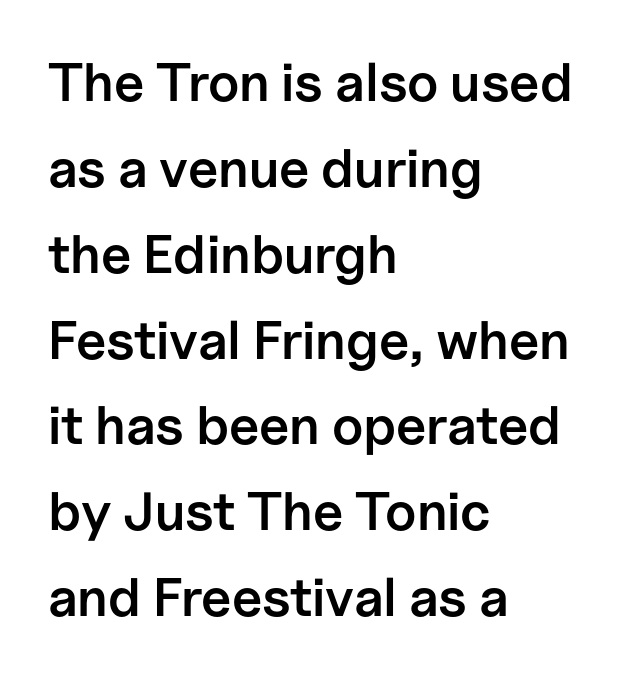
{"serif": "no", "italic": "no", "bold": "semi", "weight": "semibold", "width": "normal", "stroke_contrast": "low", "x_height": "medium", "monospaced": "no", "underline": "no", "align": "left", "line_spacing": "normal", "line_spacing_ratio": 1.59, "letter_spacing": "normal", "letter_spacing_em": 0.0, "glyph_px": 54}
